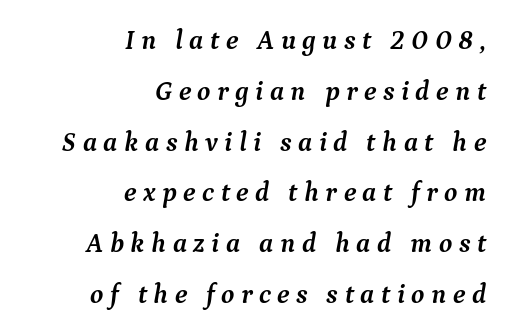
{"italic": "yes", "lean": "right", "slant_degrees": 9, "bold": "yes", "underline": "no", "align": "right", "line_spacing_ratio": 1.88, "letter_spacing": "wide", "letter_spacing_em": 0.24, "glyph_px": 27}
